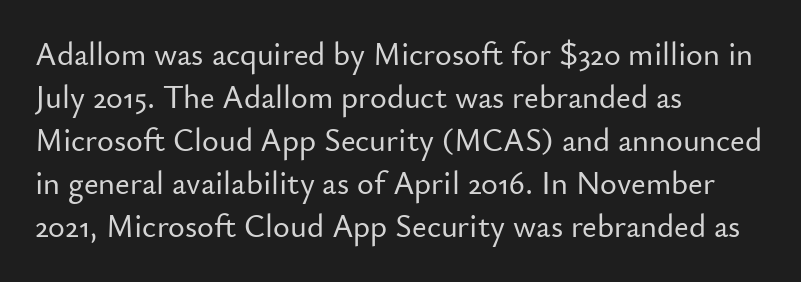
This rendering features lettering with no underline. Each letter keeps its own natural width here, so spacing adapts to shape. Regarding leading, the lines here are spaced in the standard way. These lines stack with their left ends in a neat column. Letterform terminals end flat and unadorned throughout the passage. The type sits square on the baseline with zero lean.
